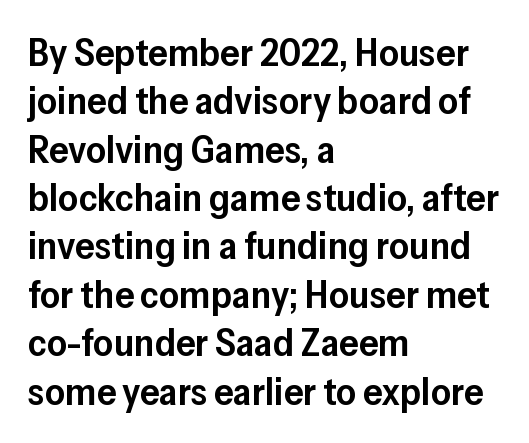
The image shows 39 px semibold sans-serif type, upright; set left-aligned, line spacing 1.24x, normal letter spacing, not underlined; low stroke contrast and a medium x-height.
